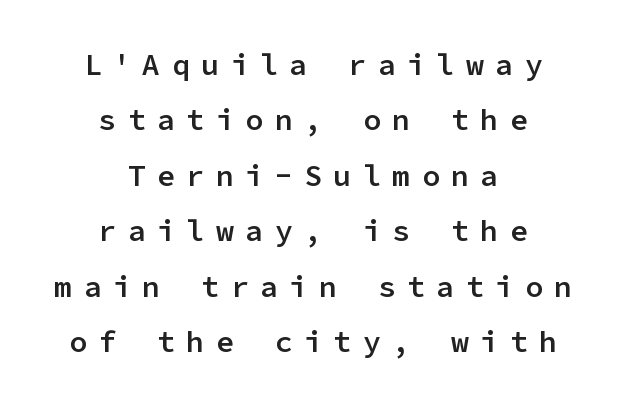
Posture: vertical. Each letter, wide or thin by design, is forced into the same width here. Check where the strokes stop: nothing finishes them off — pure sans. Loose tracking; the words dissolve into strings of separated letters.
